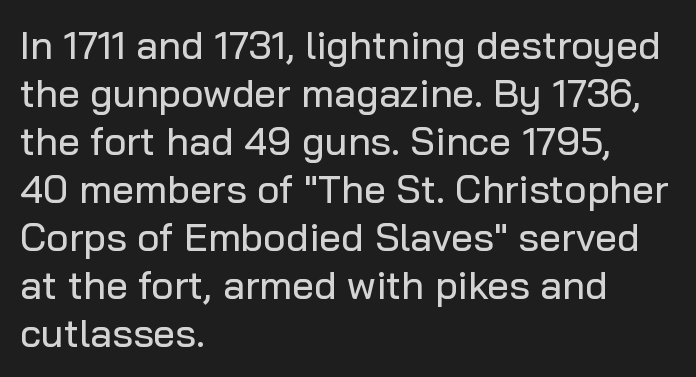
This rendering leaves character spacing at its baseline value. The passage shown is typed in a proportional face where columns would drift. The rendering shows plain stroke endings on the letterforms — a sans-serif design. The letters stand upright; this is a roman face. Horizontally, the lines are justified to the leading edge only.
